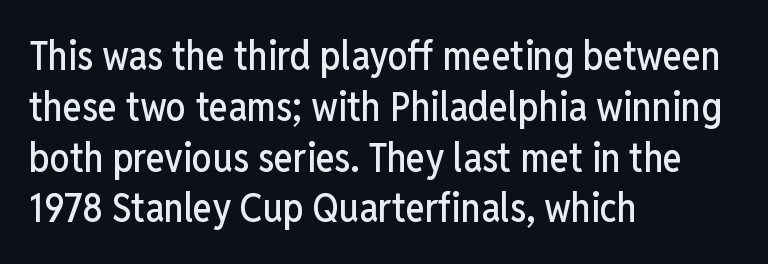
Rule under the text: the space is simply empty. No feet cap the strokes, marking this as sans-serif type. The passage shown has conventional tracking throughout. No italicization has been applied; the sample stays upright. Each letter keeps its own natural width here, so spacing adapts to shape.
